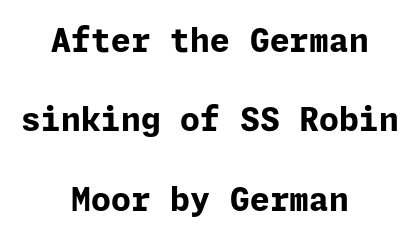
Just letters on the line, the space beneath them empty. Compared with an ordinary text face, these strokes are far heavier — a full bold. Nobody touched the tracking dial on this one. Do the letters lean? They stand straight. Is this a sans? Yes — the strokes have no serifs.
